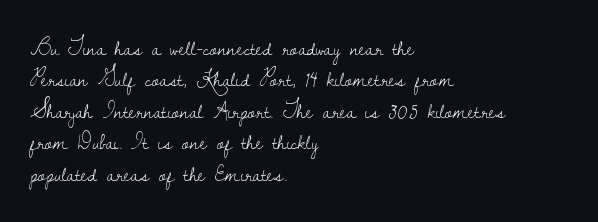
The image shows 22 px text type; set left-aligned, normal line spacing (1.43x), normal letter spacing, not underlined.
